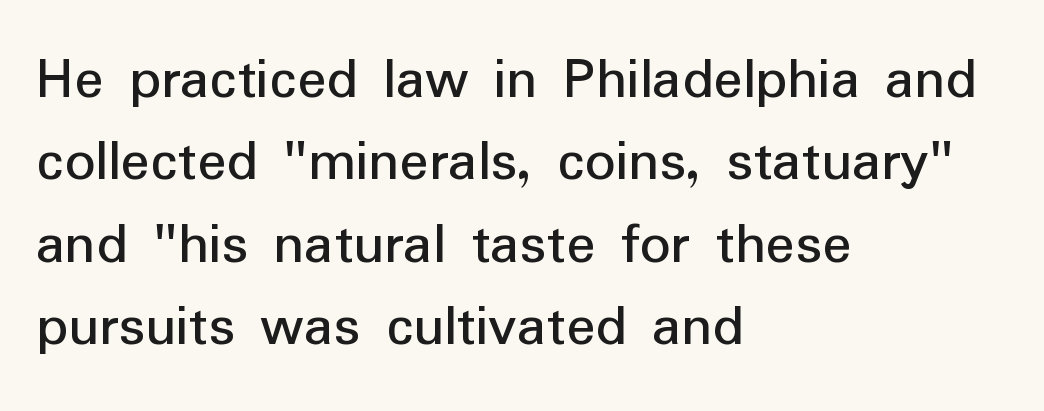
{"serif": "no", "italic": "no", "bold": "no", "weight": "regular", "width": "normal", "stroke_contrast": "low", "x_height": "medium", "monospaced": "no", "underline": "no", "align": "left", "line_spacing": "normal", "line_spacing_ratio": 1.35, "letter_spacing": "normal", "letter_spacing_em": 0.0, "glyph_px": 61}
